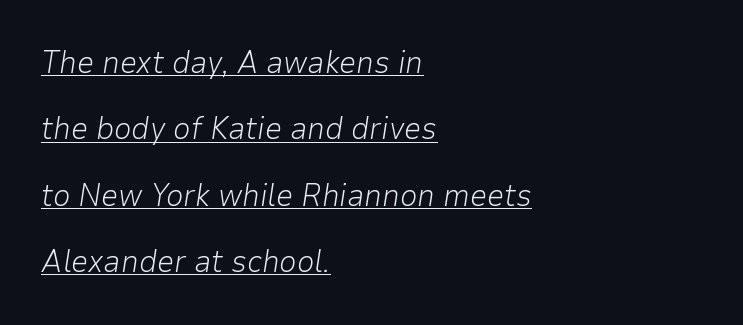
Q: Is the text bold? A: No.
Q: Is the text italic (slanted)? A: Yes, it leans right by about 9 degrees.
Q: Is the text underlined? A: Yes.
Q: How is the paragraph aligned? A: Left-aligned.
Q: Is the spacing between letters normal or unusually wide? A: Normal.
Q: Is the spacing between lines tight, normal or loose? A: Loose.
Q: Width (condensed, normal, or wide)? A: Normal.
Q: Stroke contrast? A: Low.
Q: x-height? A: Medium.
Q: Monospaced? A: No.
